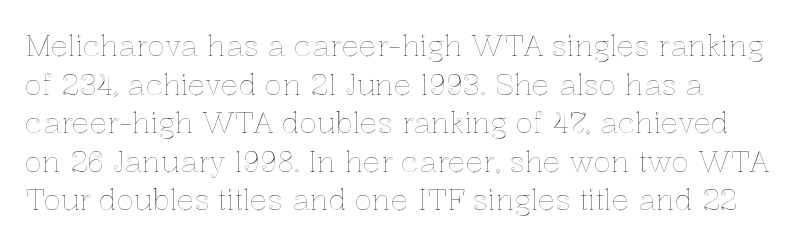
{"italic": "no", "width": "normal", "x_height": "medium", "monospaced": "no", "underline": "no", "line_spacing": "normal", "line_spacing_ratio": 1.33, "letter_spacing": "normal", "letter_spacing_em": 0.0, "glyph_px": 29}
